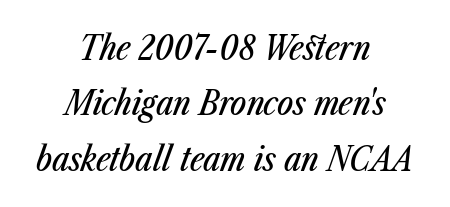
Q: Is the text italic (slanted)? A: Yes, it leans right by about 23 degrees.
Q: Is the text underlined? A: No.
Q: How is the paragraph aligned? A: Centered.
Q: Is the spacing between letters normal or unusually wide? A: Normal.
Q: Is the spacing between lines tight, normal or loose? A: Normal.
Q: Width (condensed, normal, or wide)? A: Condensed.
Q: Stroke contrast? A: Low.
Q: x-height? A: Medium.
Q: Monospaced? A: No.
